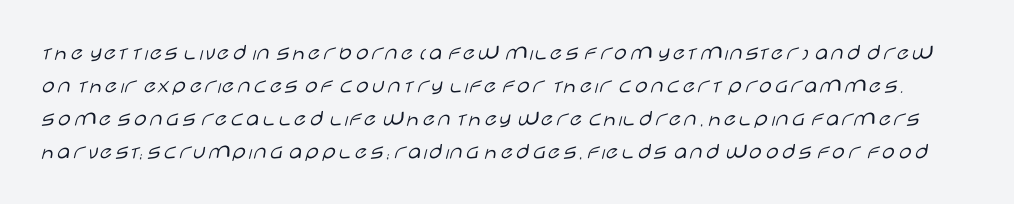
{"bold": "no", "underline": "no", "line_spacing": "normal", "line_spacing_ratio": 1.44, "letter_spacing": "normal", "letter_spacing_em": 0.0, "glyph_px": 23}
